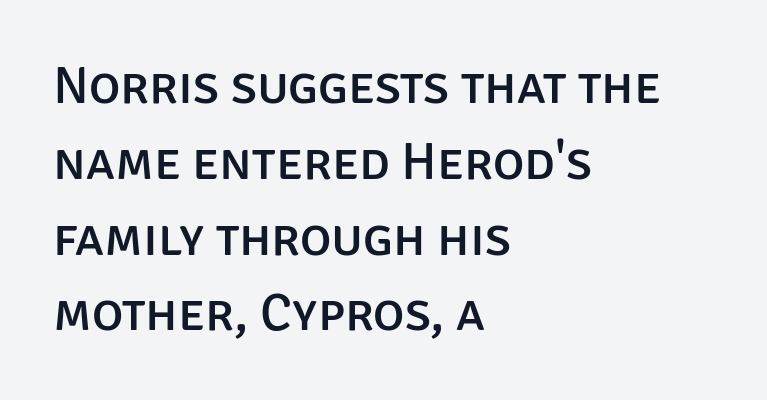
Q: Is the text italic (slanted)? A: No, it is upright.
Q: Is the typeface a serif or a sans-serif typeface? A: Sans-serif.
Q: Is the text underlined? A: No.
Q: How is the paragraph aligned? A: Left-aligned.
Q: Is the spacing between letters normal or unusually wide? A: Normal.
Q: Is the spacing between lines tight, normal or loose? A: Normal.
Q: Width (condensed, normal, or wide)? A: Normal.
Q: Stroke contrast? A: Low.
Q: x-height? A: Large.
Q: Monospaced? A: No.
